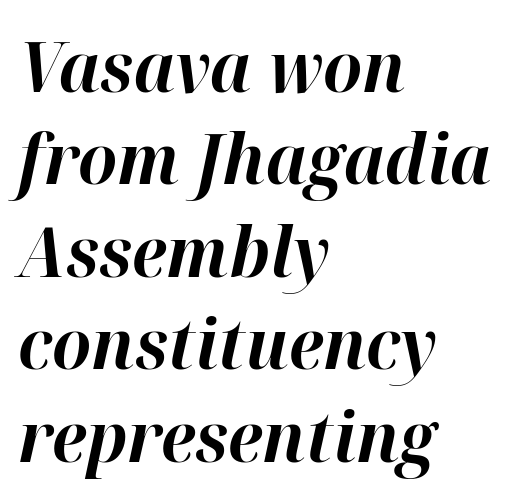
{"italic": "yes", "lean": "right", "slant_degrees": 12, "bold": "yes", "weight": "bold", "width": "normal", "stroke_contrast": "high", "x_height": "medium", "monospaced": "no", "underline": "no", "align": "left", "line_spacing": "normal", "line_spacing_ratio": 1.34, "letter_spacing": "normal", "letter_spacing_em": 0.0, "glyph_px": 69}
